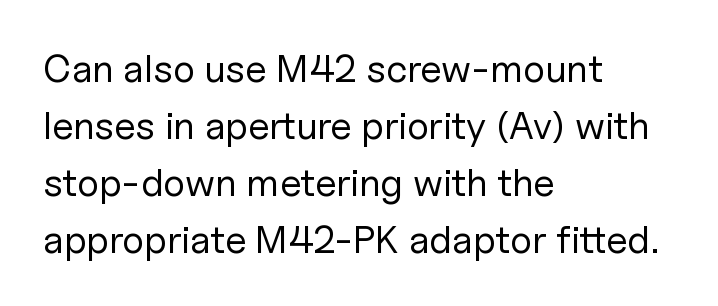
Letters have the restrained weight of plain body copy at most. Between one letter and the next there's only the usual sliver of space. In terms of letterform style, serifs are entirely absent. Horizontally, the lines are justified to the leading edge only. A typesetter would mark this as roman, not italic. Anything drawn beneath the words? Only blank space.
